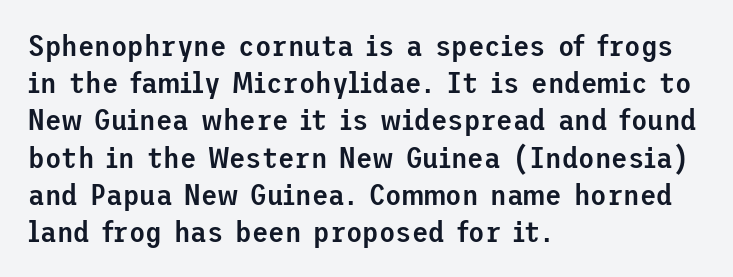
Q: Is the text bold? A: Semi-bold.
Q: Is the text italic (slanted)? A: No, it is upright.
Q: Is the typeface a serif or a sans-serif typeface? A: Sans-serif.
Q: Is the text underlined? A: No.
Q: How is the paragraph aligned? A: Left-aligned.
Q: Is the spacing between letters normal or unusually wide? A: Normal.
Q: Width (condensed, normal, or wide)? A: Normal.
Q: Stroke contrast? A: Low.
Q: x-height? A: Medium.
